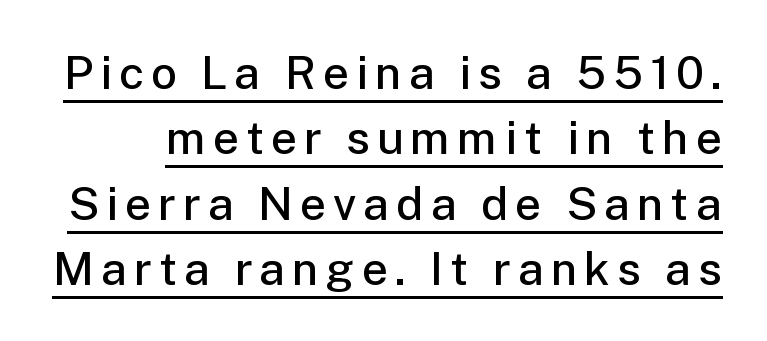
The image shows 46 px semibold sans-serif type, upright; set normal line spacing (1.42x), underlined; low stroke contrast and a medium x-height.
